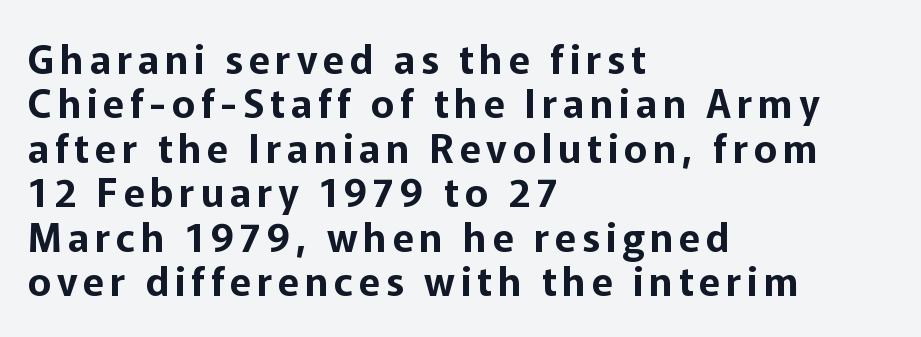
{"serif": "no", "italic": "no", "width": "normal", "stroke_contrast": "low", "x_height": "medium", "monospaced": "no", "underline": "no", "align": "left", "line_spacing": "tight", "line_spacing_ratio": 1.14, "glyph_px": 39}
